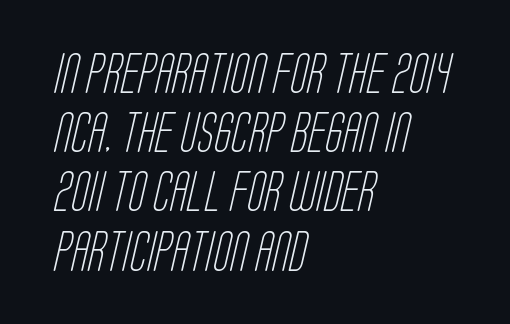
A light-to-regular cut is what we see here. Here the designer chose a conventional face with non-uniform glyph widths. Here the glyphs are tracked normally, forming tight word shapes. The face used here is a sans, in the tradition of grotesques and geometrics.
